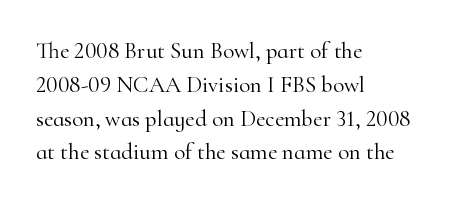
Just letters on the line, the space beneath them empty. Evenly set lines give the paragraph a standard silhouette. Heft: none added — not bold. Notice how the passage keeps a crisp vertical edge on the left only. No extra tracking has been applied to these lines. A roman cut, with each character standing at attention.
